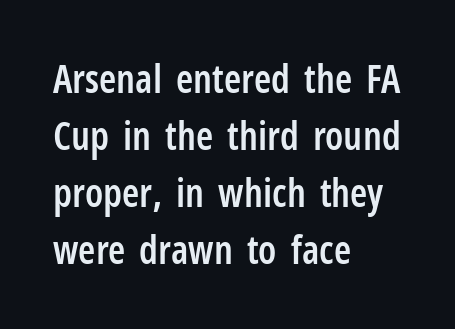
The image shows 39 px semibold, condensed sans-serif type, upright; set left-aligned, normal line spacing (1.46x), normal letter spacing, not underlined; low stroke contrast and a medium x-height.
